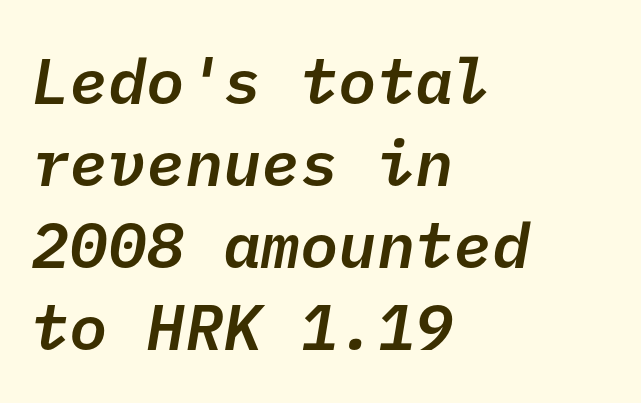
A sans-serif font was chosen for this passage. Every row of glyphs begins at an identical x-position on the left. Standard letterfit; no display-style spreading of the glyphs. The typesetting leans somewhat heavy: a semibold. Students, observe: this is what conventionally led text looks like. The foot of each line stays bare and open.
